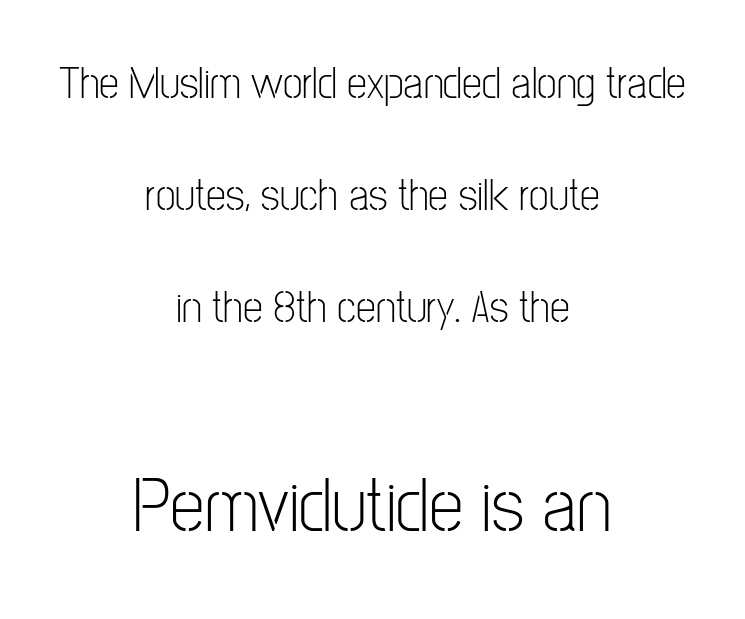
The paragraph has two soft edges and a firm central axis. Caption: upper text group reduced, lower text group enlarged. You could fit nearly another row in the gap between these rows. The horizontal fit of the characters is conventional and even.
